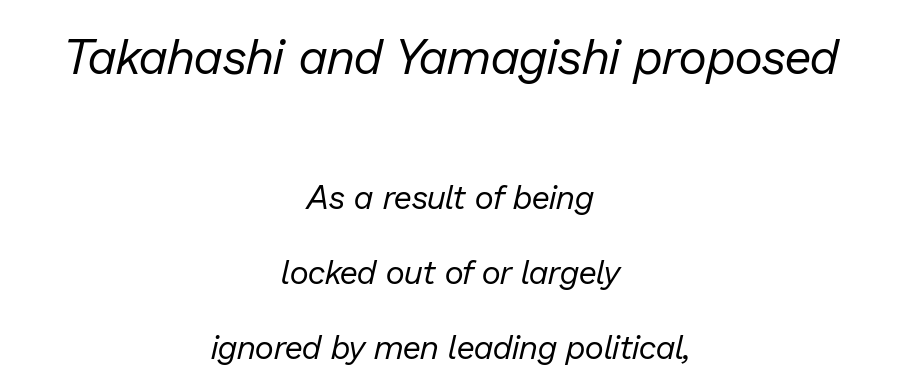
Q: Is the text bold? A: No.
Q: Is the text italic (slanted)? A: Yes, it leans right by about 13 degrees.
Q: Is the text underlined? A: No.
Q: How is the paragraph aligned? A: Centered.
Q: Is the spacing between letters normal or unusually wide? A: Normal.
Q: Is the spacing between lines tight, normal or loose? A: Loose.
Q: Which block of text is set in a larger size, the first (top) or the second (bottom)? A: The first (top) one.
Q: Width (condensed, normal, or wide)? A: Normal.
Q: Stroke contrast? A: Low.
Q: x-height? A: Medium.
Q: Monospaced? A: No.
